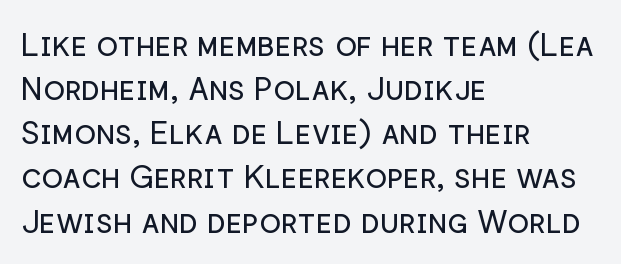
Q: Is the text bold? A: No.
Q: Is the text italic (slanted)? A: No, it is upright.
Q: Is the typeface a serif or a sans-serif typeface? A: Sans-serif.
Q: Is the text underlined? A: No.
Q: How is the paragraph aligned? A: Left-aligned.
Q: Is the spacing between letters normal or unusually wide? A: Normal.
Q: Is the spacing between lines tight, normal or loose? A: Normal.
Q: Width (condensed, normal, or wide)? A: Normal.
Q: Stroke contrast? A: Low.
Q: x-height? A: Medium.
Q: Monospaced? A: No.
